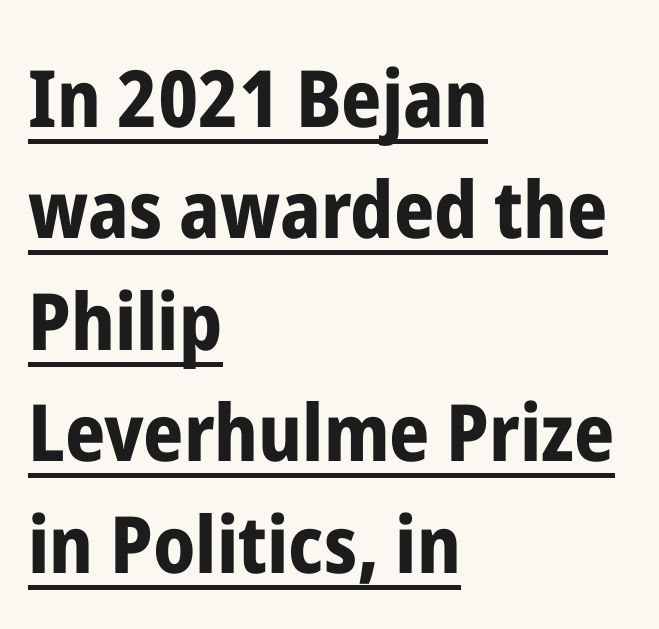
Q: Is the text bold? A: Yes.
Q: Is the text italic (slanted)? A: No, it is upright.
Q: Is the typeface a serif or a sans-serif typeface? A: Sans-serif.
Q: Is the text underlined? A: Yes.
Q: How is the paragraph aligned? A: Left-aligned.
Q: Is the spacing between letters normal or unusually wide? A: Normal.
Q: Is the spacing between lines tight, normal or loose? A: Normal.
Q: Width (condensed, normal, or wide)? A: Condensed.
Q: Stroke contrast? A: Low.
Q: x-height? A: Medium.
Q: Monospaced? A: No.
